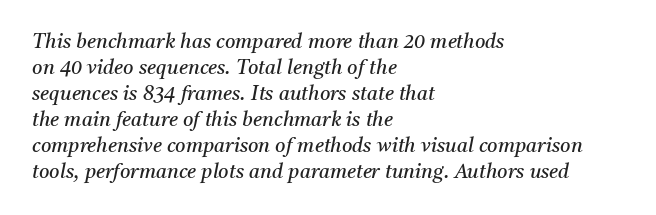
The image shows 20 px text type, italic (leaning right); set left-aligned, normal line spacing (1.3x), normal letter spacing, not underlined.
